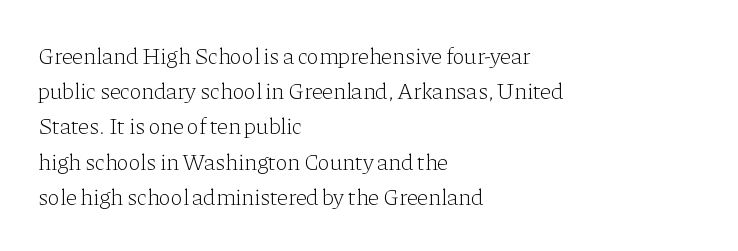
The image shows 23 px text type, upright; set left-aligned, normal line spacing (1.53x), normal letter spacing, not underlined.
